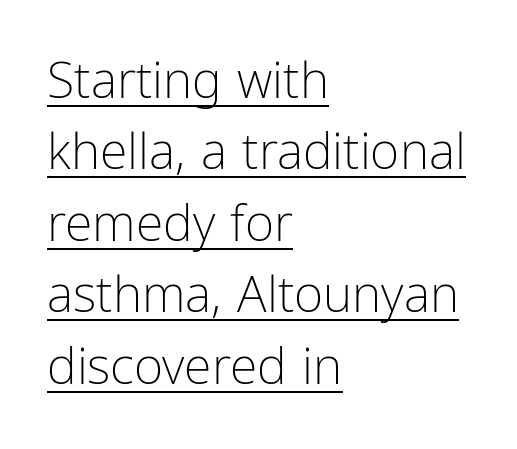
Q: Is the text bold? A: No.
Q: Is the text italic (slanted)? A: No, it is upright.
Q: Is the typeface a serif or a sans-serif typeface? A: Sans-serif.
Q: Is the text underlined? A: Yes.
Q: How is the paragraph aligned? A: Left-aligned.
Q: Is the spacing between letters normal or unusually wide? A: Normal.
Q: Is the spacing between lines tight, normal or loose? A: Normal.
Q: Width (condensed, normal, or wide)? A: Condensed.
Q: Stroke contrast? A: Low.
Q: x-height? A: Medium.
Q: Monospaced? A: No.
